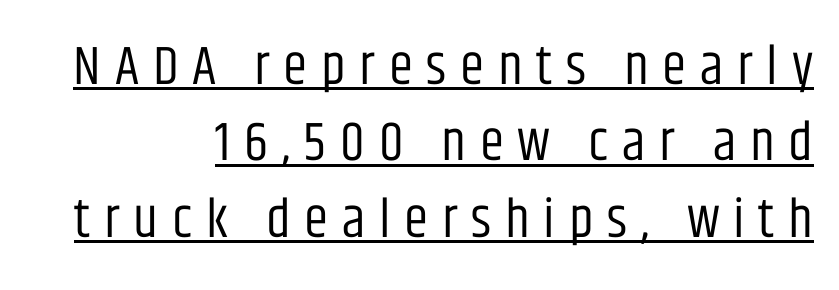
{"serif": "no", "italic": "no", "bold": "no", "weight": "regular", "width": "condensed", "stroke_contrast": "low", "x_height": "large", "monospaced": "no", "underline": "yes", "align": "right", "line_spacing": "normal", "line_spacing_ratio": 1.39, "letter_spacing": "wide", "letter_spacing_em": 0.25, "glyph_px": 55}
